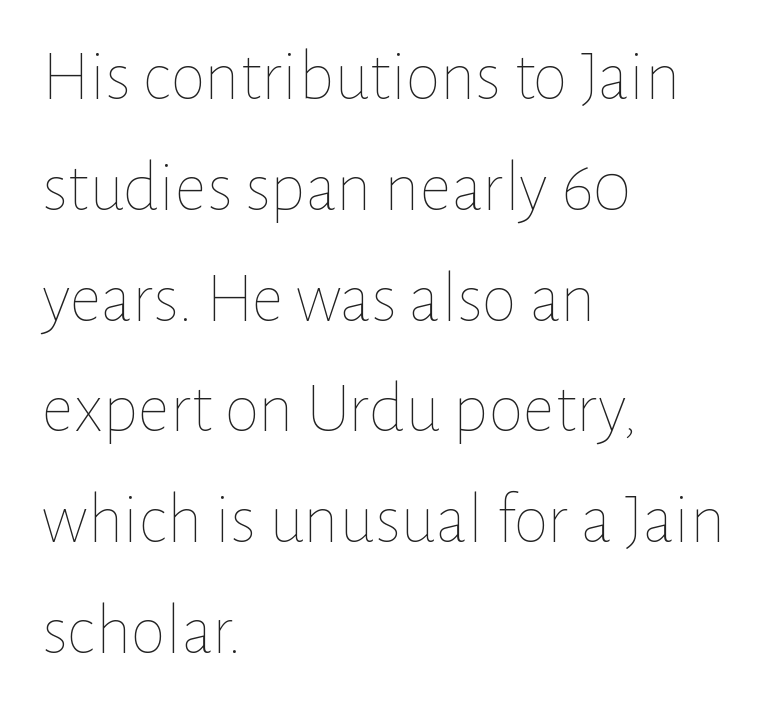
Q: Is the text bold? A: No.
Q: Is the text italic (slanted)? A: No, it is upright.
Q: Is the text underlined? A: No.
Q: How is the paragraph aligned? A: Left-aligned.
Q: Is the spacing between letters normal or unusually wide? A: Normal.
Q: Is the spacing between lines tight, normal or loose? A: Normal.
Q: Width (condensed, normal, or wide)? A: Normal.
Q: Stroke contrast? A: Low.
Q: x-height? A: Medium.
Q: Monospaced? A: No.
